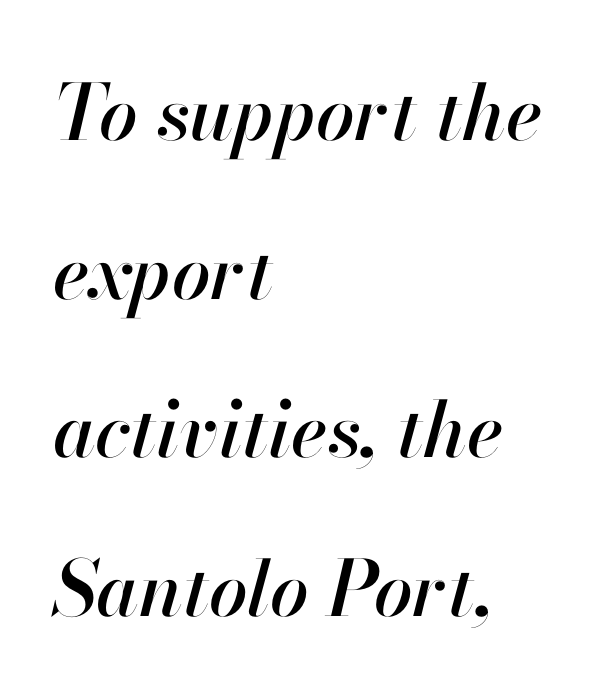
Q: Is the text italic (slanted)? A: Yes, it leans right by about 13 degrees.
Q: Is the text underlined? A: No.
Q: How is the paragraph aligned? A: Left-aligned.
Q: Is the spacing between letters normal or unusually wide? A: Normal.
Q: Is the spacing between lines tight, normal or loose? A: Loose.
Q: Width (condensed, normal, or wide)? A: Normal.
Q: Stroke contrast? A: High.
Q: x-height? A: Small.
Q: Monospaced? A: No.
